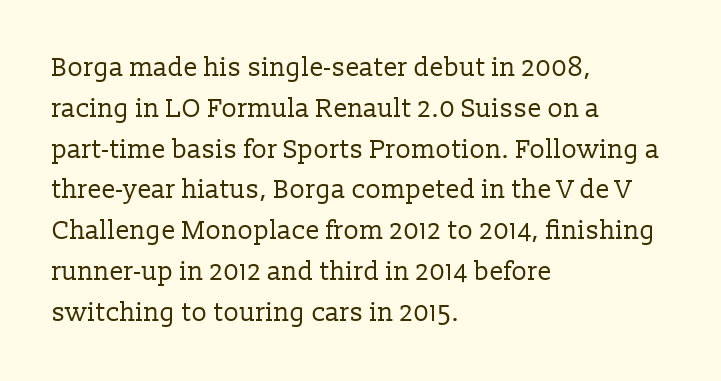
Q: Is the text bold? A: No.
Q: Is the text italic (slanted)? A: No, it is upright.
Q: Is the text underlined? A: No.
Q: How is the paragraph aligned? A: Left-aligned.
Q: Is the spacing between letters normal or unusually wide? A: Normal.
Q: Is the spacing between lines tight, normal or loose? A: Normal.
